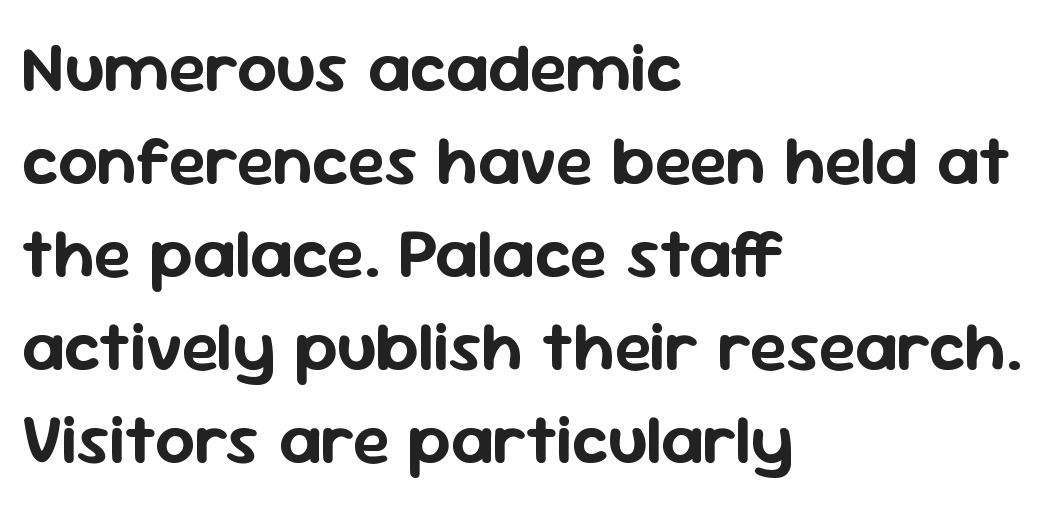
There is no visible air inserted between adjacent glyphs. Notice how the stems are strictly vertical — no italics here. A classic flush-left, rag-right setting is used for this passage. Compared with typical paragraphs, the rows here are spaced about the same. Spacing verdict: proportional, widths tailored to each character.
